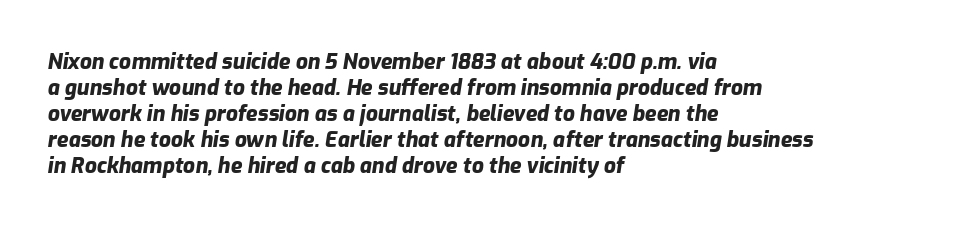
The image shows 21 px bold type, italic (leaning right); set left-aligned, line spacing 1.24x, normal letter spacing, not underlined.
